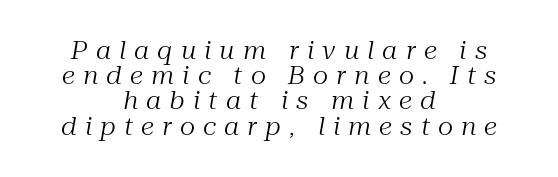
Q: Is the text bold? A: No.
Q: Is the text italic (slanted)? A: Yes, it leans right by about 10 degrees.
Q: Is the text underlined? A: No.
Q: How is the paragraph aligned? A: Centered.
Q: Is the spacing between letters normal or unusually wide? A: Unusually wide.
Q: Is the spacing between lines tight, normal or loose? A: Tight.
